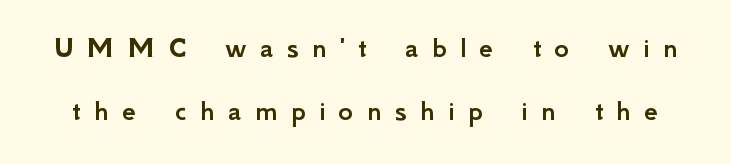
{"serif": "no", "italic": "no", "width": "normal", "stroke_contrast": "low", "x_height": "small", "monospaced": "no", "underline": "no", "line_spacing": "loose", "line_spacing_ratio": 2.02, "letter_spacing": "wide", "letter_spacing_em": 0.43, "glyph_px": 31}
